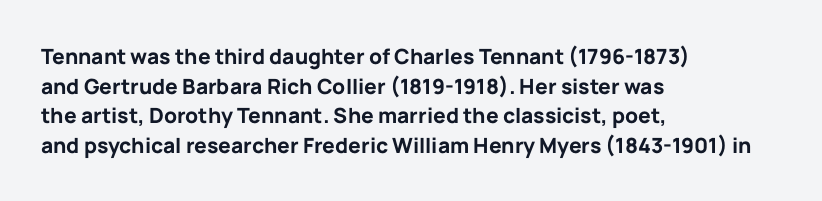
{"italic": "no", "bold": "yes", "underline": "no", "align": "left", "line_spacing": "normal", "line_spacing_ratio": 1.41, "letter_spacing": "normal", "letter_spacing_em": 0.0, "glyph_px": 21}
